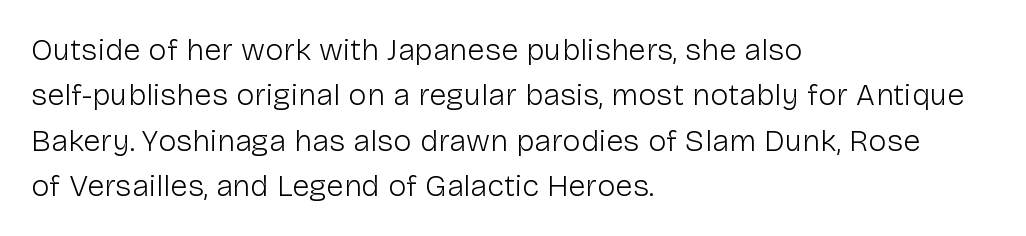
The image shows 31 px light sans-serif type, upright; set left-aligned, normal line spacing (1.46x), normal letter spacing, not underlined; low stroke contrast and a medium x-height.
